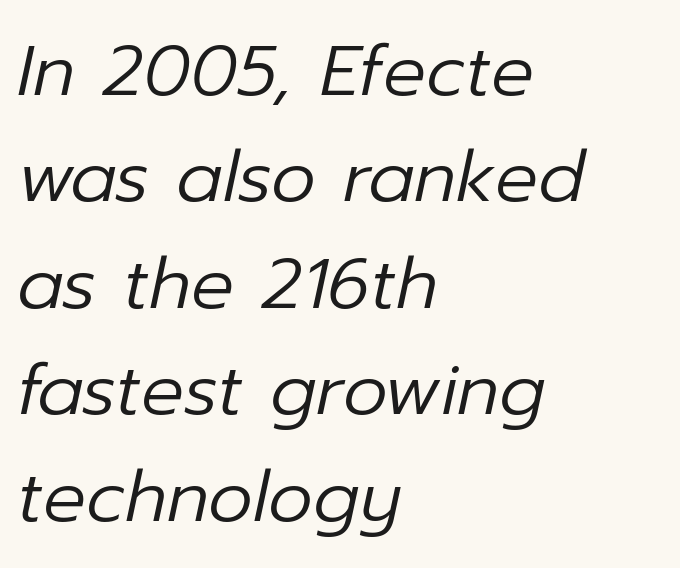
The image shows 71 px regular-weight type, italic (leaning right); set left-aligned, normal line spacing (1.5x), normal letter spacing, not underlined; low stroke contrast and a medium x-height.
